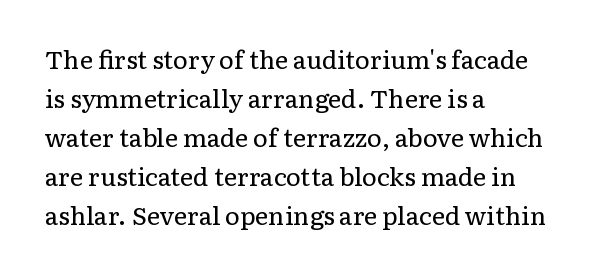
The space between consecutive lines is moderate. In terms of letterspacing, this is plain default setting. This rendering features lettering with no underline. Is the stroke heavy? The answer is a plain regular-or-lighter.
